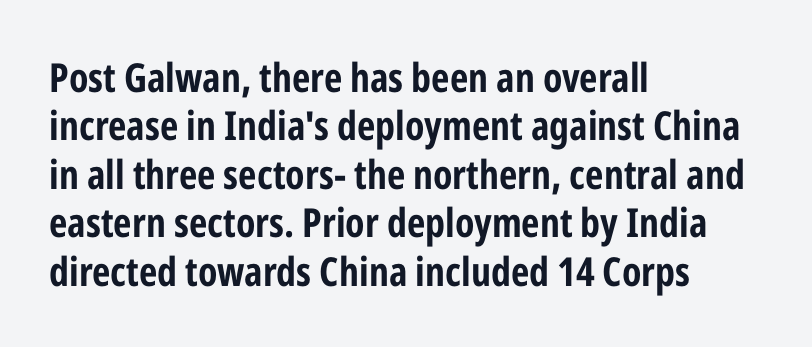
The image shows 40 px bold, condensed sans-serif type, upright; set left-aligned, line spacing 1.21x, normal letter spacing, not underlined; low stroke contrast and a medium x-height.
